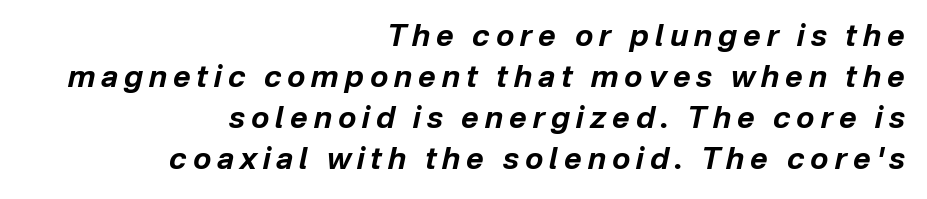
The image shows 30 px bold type, italic (leaning right); set right-aligned, normal line spacing (1.37x), unusually wide letter spacing (+0.2 em), not underlined; low stroke contrast and a medium x-height.
